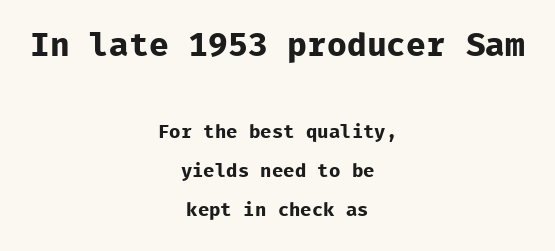
The image shows 33 px bold sans-serif type, upright, monospaced; set centered, loose line spacing (2.03x), normal letter spacing, not underlined; the first (top) block is 1.74x larger; low stroke contrast and a medium x-height.
